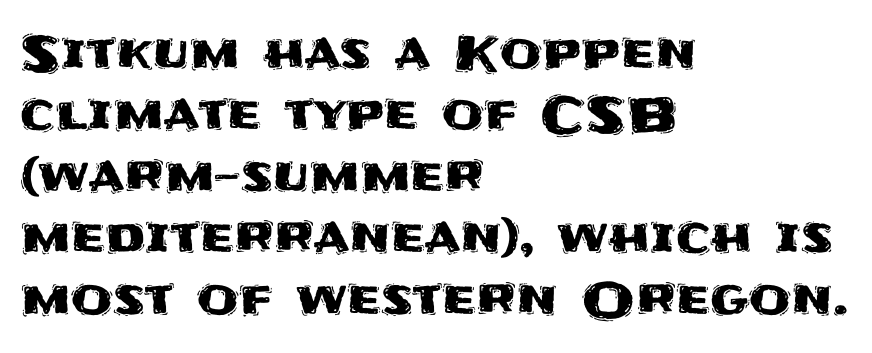
{"serif": "no", "italic": "no", "width": "normal", "stroke_contrast": "medium", "x_height": "large", "monospaced": "no", "underline": "no", "align": "left", "line_spacing": "normal", "line_spacing_ratio": 1.28, "letter_spacing": "normal", "letter_spacing_em": 0.0, "glyph_px": 48}
